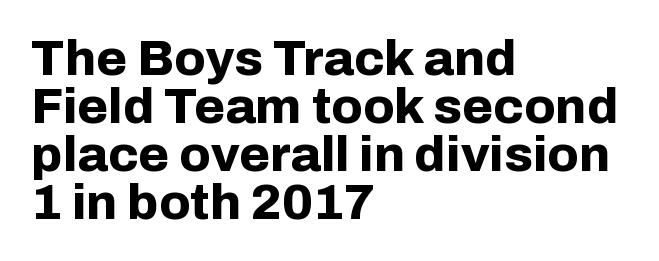
Posture: upright roman. This rendering uses left alignment, leaving the right contour irregular. Note the varied advance widths — an 'i' is clearly narrower than an 'm'. The type is set solid horizontally, with unmodified tracking. The strip under each line holds only bare page.
